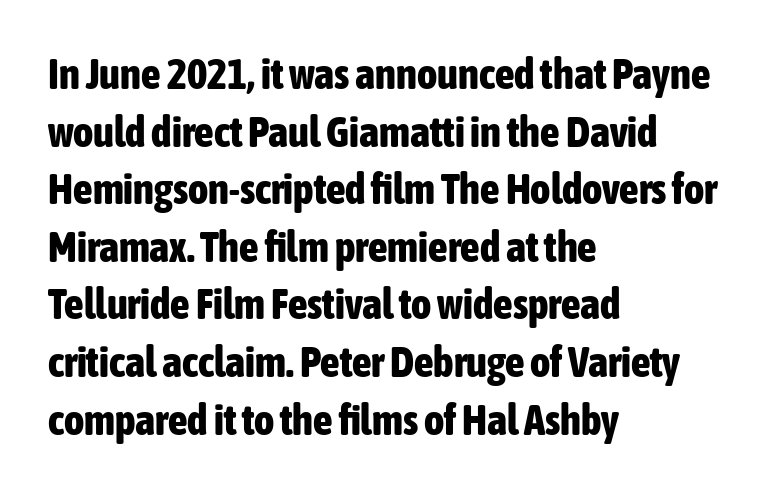
Q: Is the text bold? A: Yes.
Q: Is the text italic (slanted)? A: No, it is upright.
Q: Is the typeface a serif or a sans-serif typeface? A: Sans-serif.
Q: Is the text underlined? A: No.
Q: How is the paragraph aligned? A: Left-aligned.
Q: Is the spacing between letters normal or unusually wide? A: Normal.
Q: Is the spacing between lines tight, normal or loose? A: Normal.
Q: Width (condensed, normal, or wide)? A: Condensed.
Q: Stroke contrast? A: Low.
Q: x-height? A: Medium.
Q: Monospaced? A: No.
